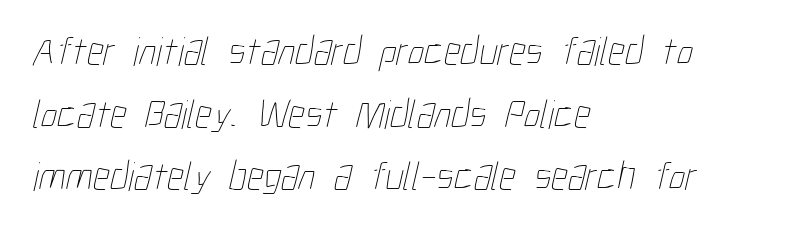
{"bold": "no", "weight": "thin", "width": "condensed", "stroke_contrast": "low", "x_height": "medium", "monospaced": "no", "underline": "no", "align": "left", "line_spacing": "normal", "line_spacing_ratio": 1.53, "letter_spacing": "normal", "letter_spacing_em": 0.0, "glyph_px": 41}
